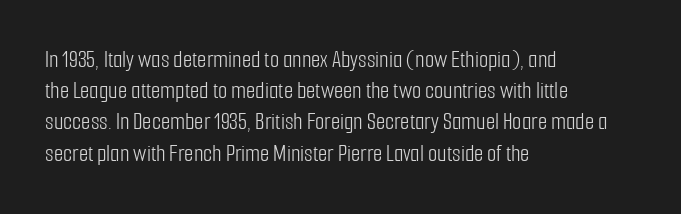
The ragged edge is on the right, which tells us the setting is flush left. The passage shown is not underscored anywhere. These lines were composed using upright roman letters. This sample uses plain, unmodified letter spacing. Reading down the column, the eye jumps a familiar distance to each next line.
